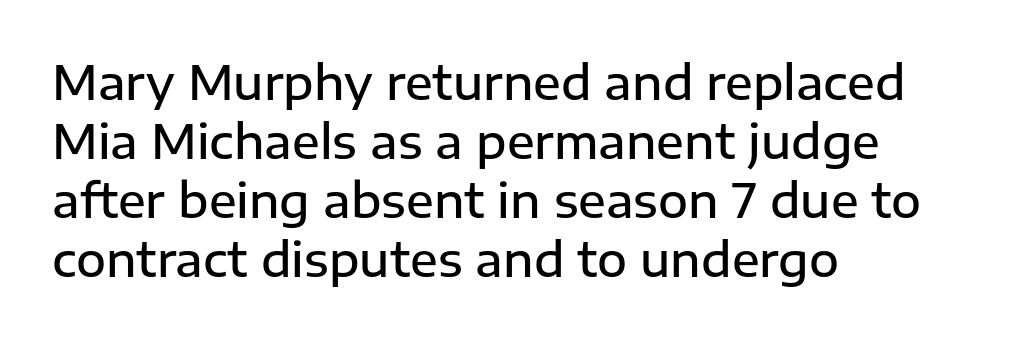
No italicization has been applied; the sample stays upright. Between one letter and the next there's only the usual sliver of space. Emphasis by weight is partial: semibold. The lines sit at an ordinary, default distance from one another. You could not count columns in this text — the font is proportionally spaced. Typeset ragged right — the left edge is the straight one.
